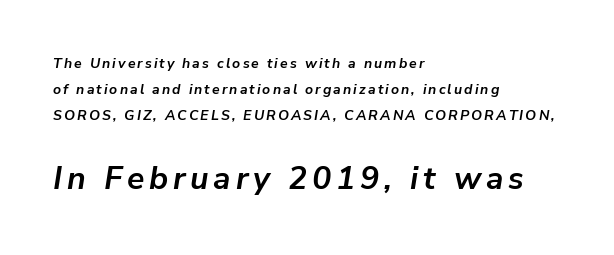
Q: Is the text bold? A: Yes.
Q: Is the text italic (slanted)? A: Yes, it leans right by about 9 degrees.
Q: Is the text underlined? A: No.
Q: How is the paragraph aligned? A: Left-aligned.
Q: Which block of text is set in a larger size, the first (top) or the second (bottom)? A: The second (bottom) one.
Q: Width (condensed, normal, or wide)? A: Normal.
Q: Stroke contrast? A: Low.
Q: x-height? A: Medium.
Q: Monospaced? A: No.
